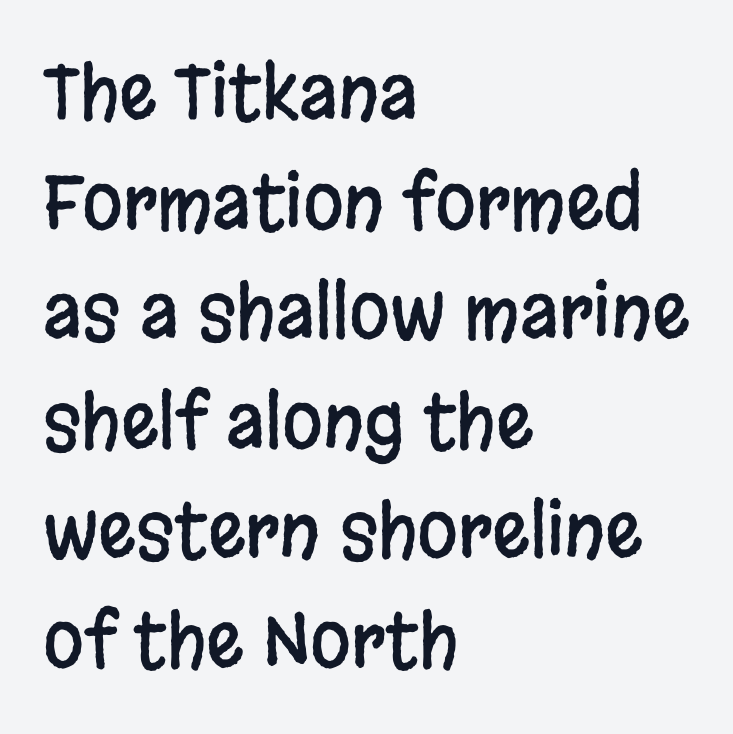
Students, note that the glyphs here touch the page at normal intervals. Normally led — the rows are evenly, conventionally spaced. Layout note: lines flush left. Has an underline been added? It has not.
